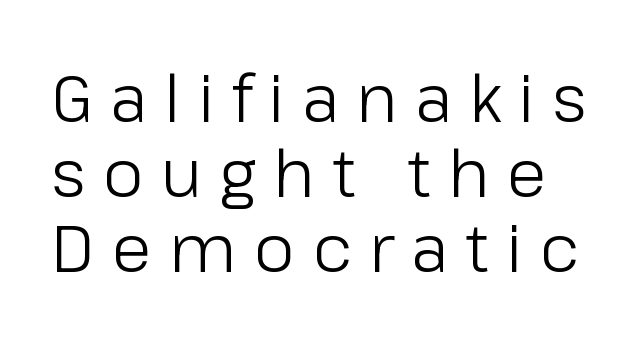
Q: Is the text bold? A: No.
Q: Is the text italic (slanted)? A: No, it is upright.
Q: Is the typeface a serif or a sans-serif typeface? A: Sans-serif.
Q: Is the text underlined? A: No.
Q: Is the spacing between letters normal or unusually wide? A: Unusually wide.
Q: Is the spacing between lines tight, normal or loose? A: Tight.
Q: Width (condensed, normal, or wide)? A: Normal.
Q: Stroke contrast? A: Low.
Q: x-height? A: Medium.
Q: Monospaced? A: No.
